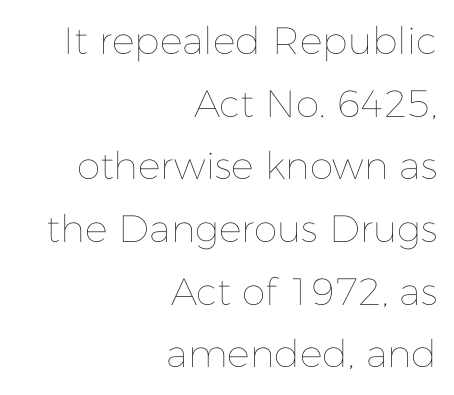
The image shows 38 px thin type, upright; set right-aligned, normal line spacing (1.65x), normal letter spacing, not underlined; low stroke contrast and a medium x-height.
